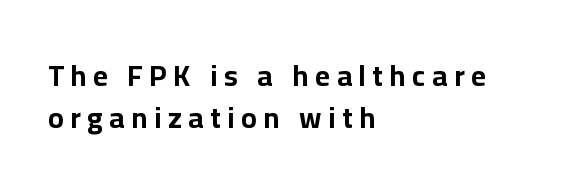
The line texture is sparse and dotted thanks to wide tracking. Notice how the passage keeps a crisp vertical edge on the left only. Does the type have serifs? No, each stem ends abruptly. This sample keeps an unexceptional amount of space between lines. This sample has the flowing, uneven cadence of proportional lettering.
